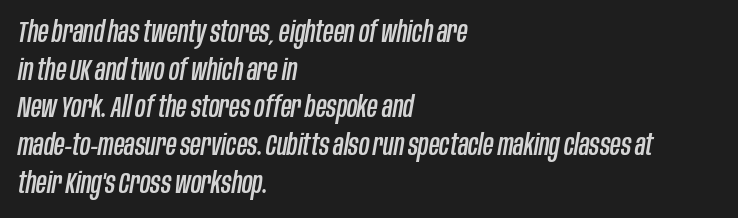
{"italic": "yes", "lean": "right", "slant_degrees": 10, "width": "condensed", "stroke_contrast": "low", "x_height": "large", "monospaced": "no", "underline": "no", "align": "left", "line_spacing": "normal", "line_spacing_ratio": 1.3, "letter_spacing": "normal", "letter_spacing_em": 0.0, "glyph_px": 29}
